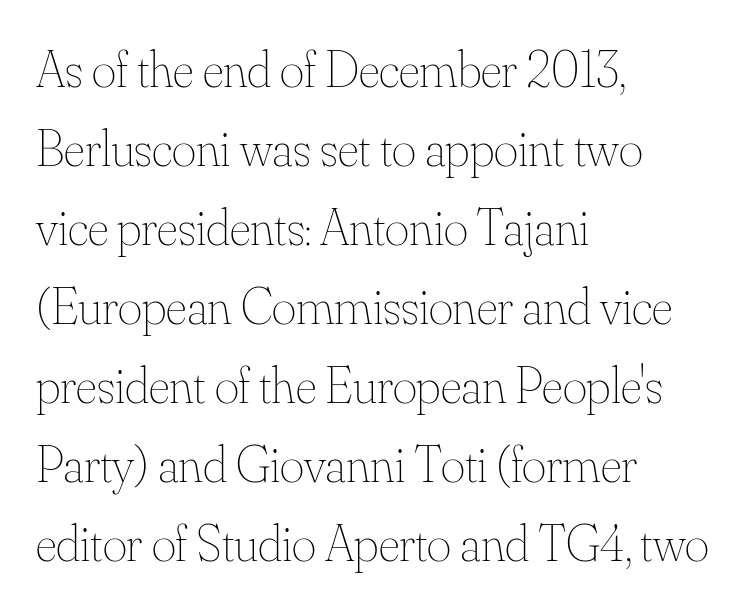
A typesetter would call this proportional, since set widths differ per character. Vertical stems look standard width or narrower in stroke. Short and long lines alike share a common starting point at left. Students, observe: this is what conventionally led text looks like. No extra tracking has been applied to these lines.
